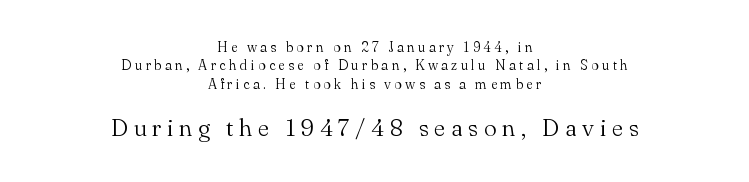
Q: Is the text bold? A: No.
Q: Is the text italic (slanted)? A: No, it is upright.
Q: Is the text underlined? A: No.
Q: How is the paragraph aligned? A: Centered.
Q: Is the spacing between letters normal or unusually wide? A: Unusually wide.
Q: Is the spacing between lines tight, normal or loose? A: Normal.
Q: Which block of text is set in a larger size, the first (top) or the second (bottom)? A: The second (bottom) one.
